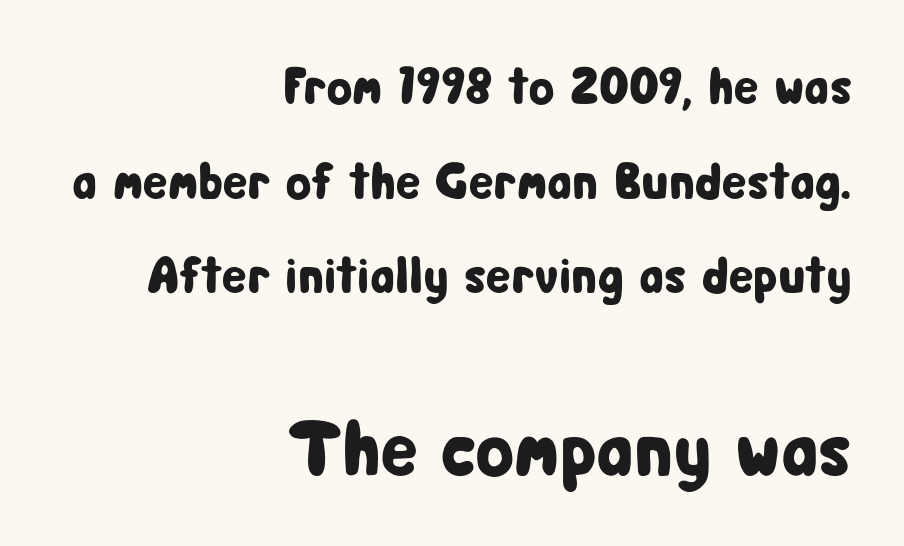
{"serif": "no", "italic": "no", "width": "condensed", "stroke_contrast": "low", "x_height": "medium", "monospaced": "no", "underline": "no", "align": "right", "line_spacing_ratio": 1.82, "letter_spacing": "normal", "letter_spacing_em": 0.0, "larger_block": "second", "size_ratio": 1.5, "glyph_px": 78}
